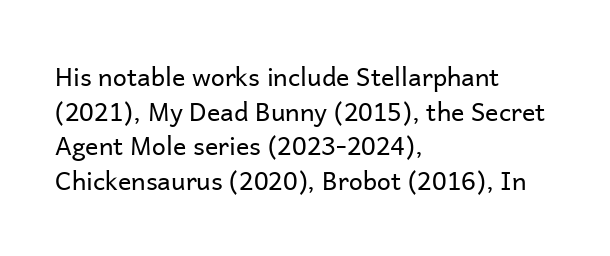
{"italic": "no", "bold": "no", "underline": "no", "align": "left", "line_spacing": "normal", "line_spacing_ratio": 1.39, "letter_spacing": "normal", "letter_spacing_em": 0.0, "glyph_px": 25}
